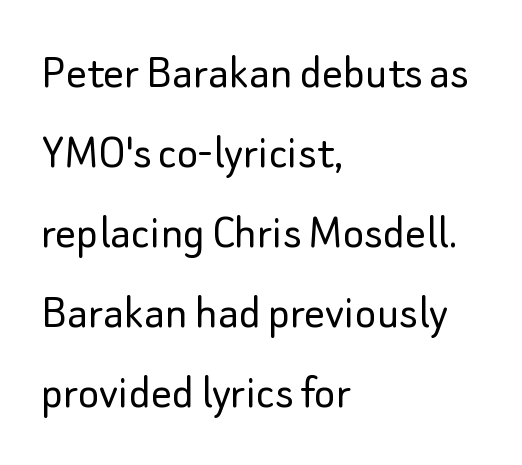
Is the letter spacing exaggerated? No — it looks like the ordinary default. Has an underline been added? It has not. Stems and bowls with no extra thickness — not bold. Honestly, the row spacing looks completely unremarkable. Looks like regular typesetting: each glyph gets only the width it needs. A roman cut, with each character standing at attention.
